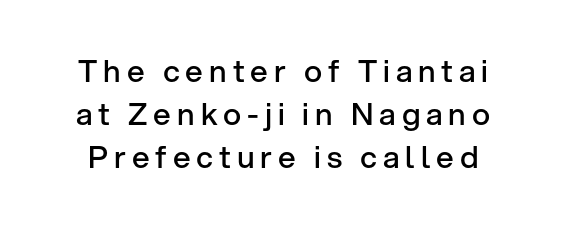
Q: Is the text bold? A: Semi-bold.
Q: Is the text italic (slanted)? A: No, it is upright.
Q: Is the typeface a serif or a sans-serif typeface? A: Sans-serif.
Q: Is the text underlined? A: No.
Q: Is the spacing between lines tight, normal or loose? A: Normal.
Q: Width (condensed, normal, or wide)? A: Normal.
Q: Stroke contrast? A: Low.
Q: x-height? A: Medium.
Q: Monospaced? A: No.
